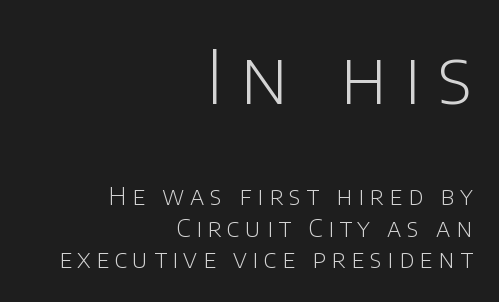
{"serif": "no", "italic": "no", "bold": "no", "weight": "light", "width": "normal", "stroke_contrast": "low", "x_height": "large", "monospaced": "no", "underline": "no", "align": "right", "line_spacing": "normal", "line_spacing_ratio": 1.26, "letter_spacing": "wide", "letter_spacing_em": 0.23, "larger_block": "first", "size_ratio": 2.96, "glyph_px": 74}
